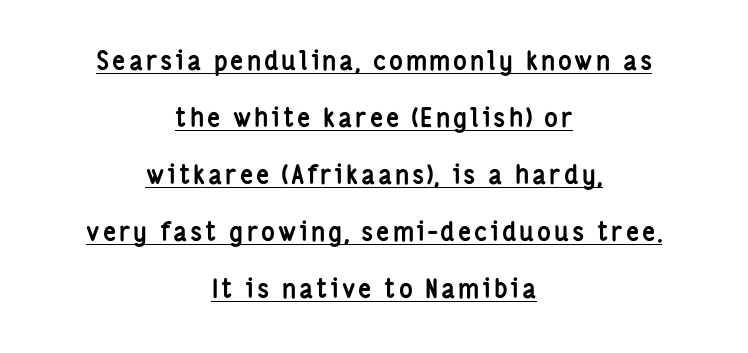
The lines are spread far apart with generous leading. The glyphs have the mass of a bold cut. If you drew a line through each stem, it would be perfectly vertical. Compared with undecorated copy, this sample adds a rule below the words. Alignment: centered.
